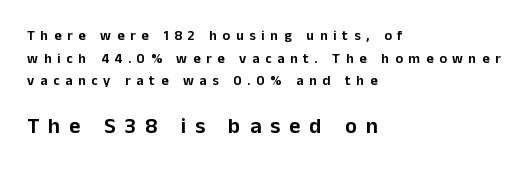
Bare-footed words on every line. Size contrast runs from small at the top to large at the bottom. This is roman type, the default non-slanted kind. Short and long lines alike share a common starting point at left. Interline gaps are of average width in this sample. The letterforms stand isolated, each surrounded by extra space.
